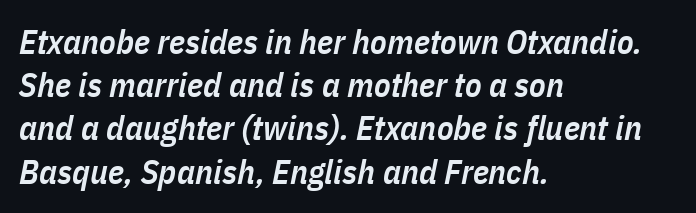
The letterforms sit shoulder to shoulder at normal distance. A bit beefed up — I'd call it semibold rather than bold. Successive baselines arrive at the customary interval. Glance below the letters and you will spot only blank space.
